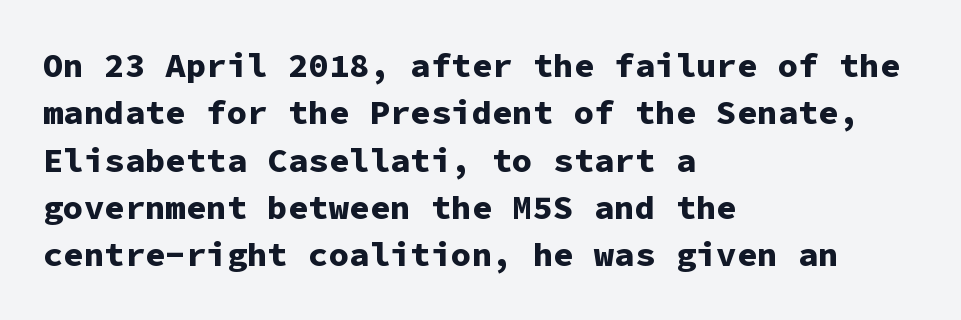
{"serif": "no", "italic": "no", "bold": "yes", "weight": "bold", "width": "normal", "stroke_contrast": "low", "x_height": "medium", "monospaced": "yes", "underline": "no", "align": "left", "line_spacing": "normal", "line_spacing_ratio": 1.39, "letter_spacing": "normal", "letter_spacing_em": 0.0, "glyph_px": 34}
